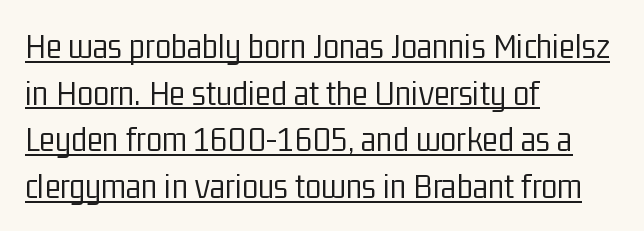
The image shows 37 px light, condensed sans-serif type, upright; set left-aligned, normal line spacing (1.26x), normal letter spacing, underlined; low stroke contrast and a medium x-height.
